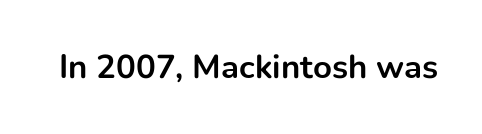
{"serif": "no", "italic": "no", "bold": "yes", "weight": "bold", "width": "normal", "stroke_contrast": "low", "x_height": "medium", "monospaced": "no", "underline": "no", "letter_spacing": "normal", "letter_spacing_em": 0.0, "glyph_px": 33}
